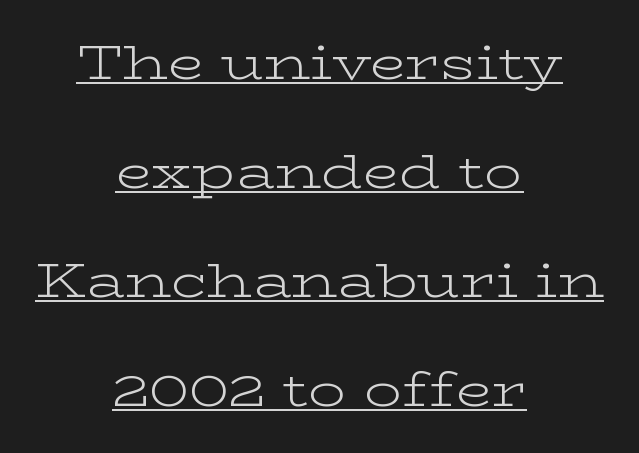
{"serif": "yes", "italic": "no", "bold": "no", "weight": "light", "width": "wide", "stroke_contrast": "low", "x_height": "medium", "monospaced": "no", "underline": "yes", "align": "center", "line_spacing": "loose", "line_spacing_ratio": 2.32, "letter_spacing": "normal", "letter_spacing_em": 0.0, "glyph_px": 47}
